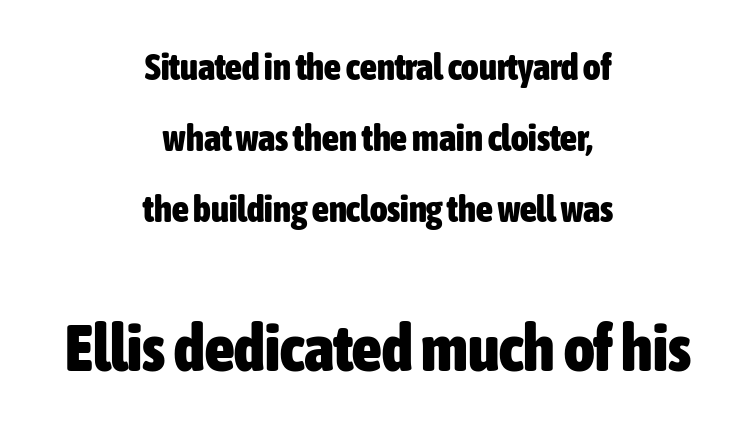
Posture: straight, roman, zero tilt. The rendering shows plain stroke endings on the letterforms — a sans-serif design. This sample has the flowing, uneven cadence of proportional lettering. What weight is shown? A full bold with thick strokes. This sample is center-justified, so both line endings float freely.
